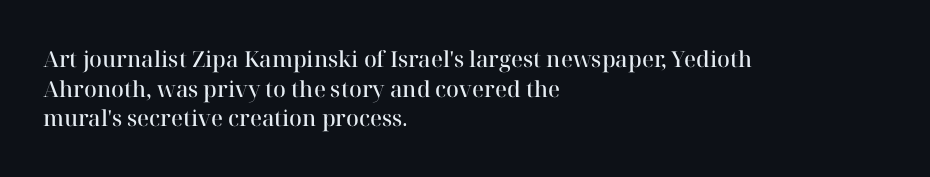
The image shows 22 px text type, upright; set left-aligned, normal line spacing (1.35x), normal letter spacing, not underlined.
